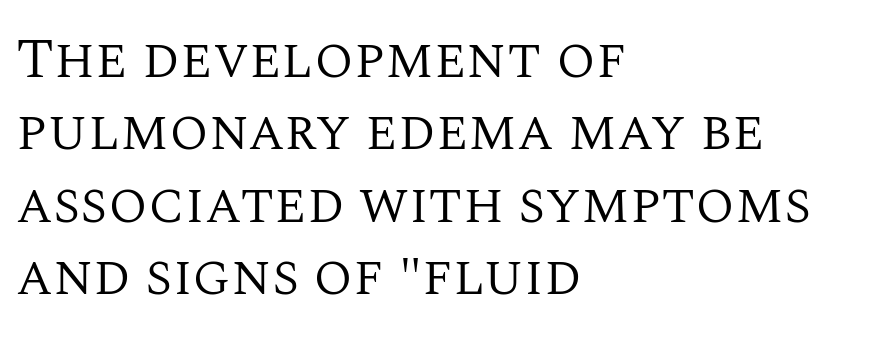
{"serif": "yes", "italic": "no", "bold": "no", "weight": "regular", "width": "normal", "stroke_contrast": "medium", "x_height": "large", "monospaced": "no", "underline": "no", "align": "left", "line_spacing": "normal", "line_spacing_ratio": 1.27, "letter_spacing": "normal", "letter_spacing_em": 0.0, "glyph_px": 57}
